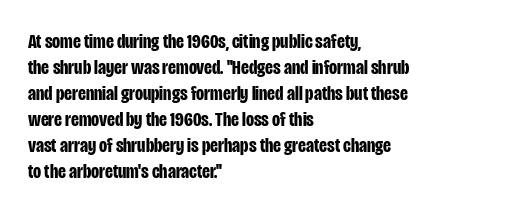
The image shows 21 px bold type, upright; set left-aligned, line spacing 1.24x, normal letter spacing, not underlined.
